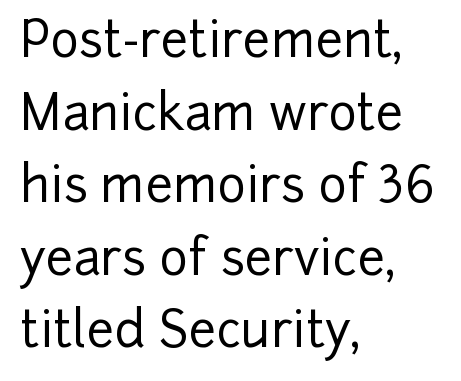
Q: Is the text italic (slanted)? A: No, it is upright.
Q: Is the typeface a serif or a sans-serif typeface? A: Sans-serif.
Q: Is the text underlined? A: No.
Q: How is the paragraph aligned? A: Left-aligned.
Q: Is the spacing between letters normal or unusually wide? A: Normal.
Q: Is the spacing between lines tight, normal or loose? A: Normal.
Q: Width (condensed, normal, or wide)? A: Normal.
Q: Stroke contrast? A: Low.
Q: x-height? A: Medium.
Q: Monospaced? A: No.
